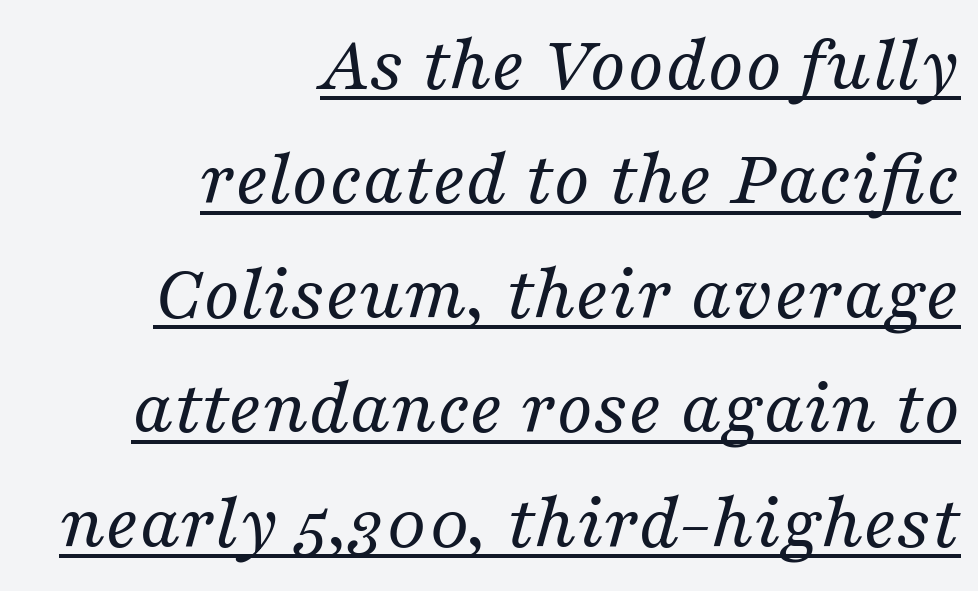
The compositor pushed each line to the right boundary. This is serif lettering, the kind often seen in printed books. Character widths vary here, with narrow letters taking less room than wide ones. Quick note: italic.
